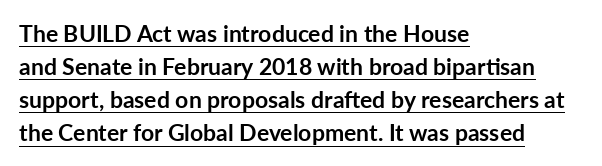
The image shows 23 px bold type, upright; set left-aligned, normal line spacing (1.44x), normal letter spacing, underlined.
